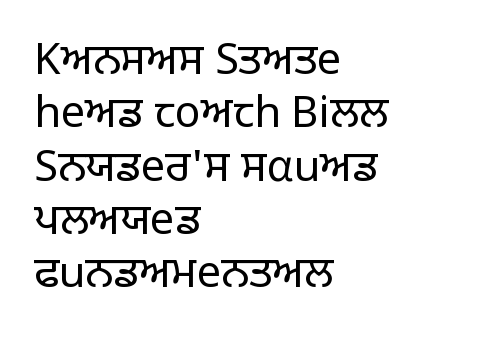
Q: Is the text bold? A: No.
Q: Is the text italic (slanted)? A: No, it is upright.
Q: Is the typeface a serif or a sans-serif typeface? A: Sans-serif.
Q: Is the text underlined? A: No.
Q: How is the paragraph aligned? A: Left-aligned.
Q: Is the spacing between letters normal or unusually wide? A: Normal.
Q: Width (condensed, normal, or wide)? A: Normal.
Q: Stroke contrast? A: Low.
Q: x-height? A: Large.
Q: Monospaced? A: No.
